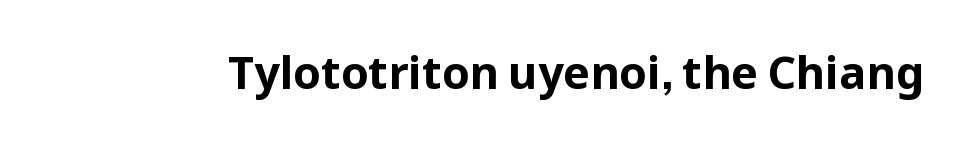
The image shows 45 px bold sans-serif type, upright; set normal letter spacing, not underlined; low stroke contrast and a medium x-height.
